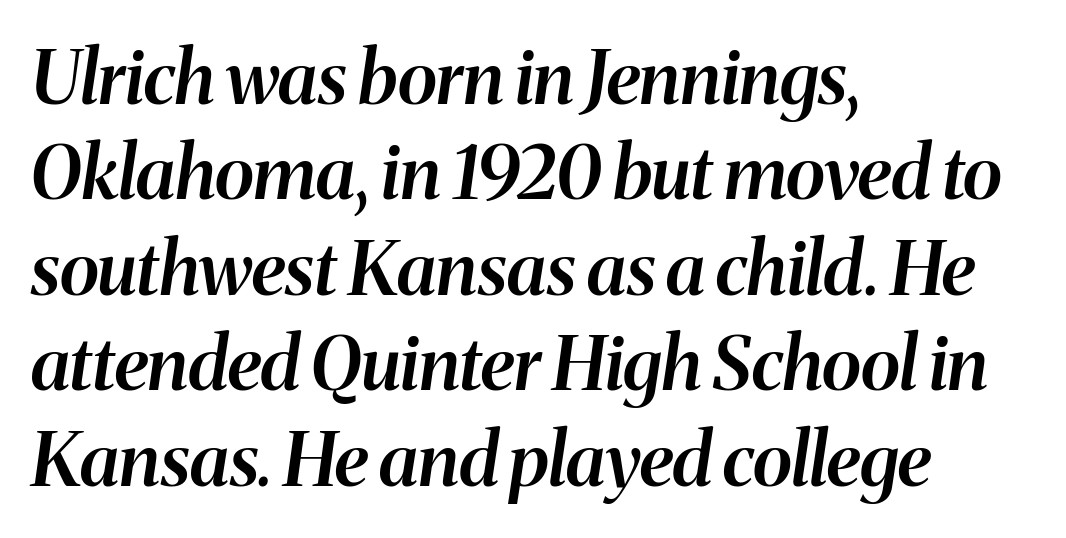
Leading matches the norm, producing a regular column. Unmarked baselines from the first word to the last. Casual observation: everything's shoved over to the left. How are the letters spaced? Ordinarily, with no added tracking. Compared with an ordinary text face, these strokes are moderately heavier — a semibold. These lines are rendered in a variable-pitch font.
